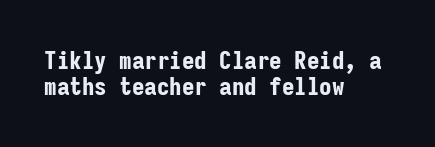
{"italic": "no", "bold": "yes", "underline": "no", "align": "left", "line_spacing": "tight", "line_spacing_ratio": 1.03, "letter_spacing": "normal", "letter_spacing_em": 0.0, "glyph_px": 25}
